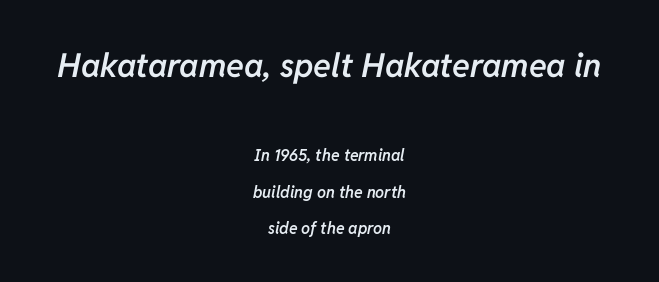
{"italic": "yes", "lean": "right", "slant_degrees": 11, "bold": "semi", "weight": "semibold", "width": "normal", "stroke_contrast": "low", "x_height": "medium", "monospaced": "no", "underline": "no", "align": "center", "line_spacing": "loose", "line_spacing_ratio": 2.27, "letter_spacing": "normal", "letter_spacing_em": 0.0, "larger_block": "first", "size_ratio": 2.06, "glyph_px": 33}
